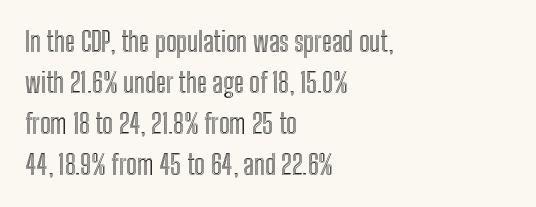
Underlining? Definitely not there. The passage shown stacks its lines at a standard gap. Tall strokes in this sample are plumb rather than angled. Is the block centered? No — it sits flush against the left margin.
